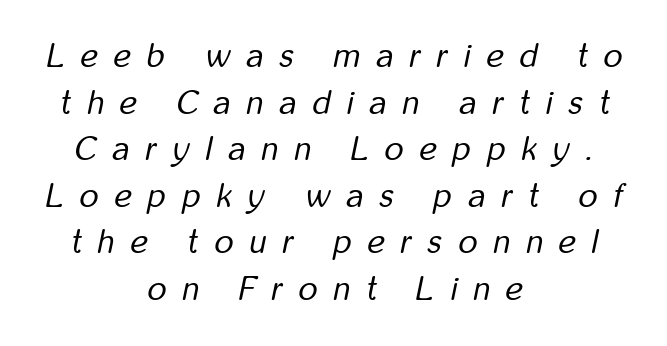
Q: Is the text bold? A: No.
Q: Is the text italic (slanted)? A: Yes, it leans right by about 12 degrees.
Q: Is the text underlined? A: No.
Q: How is the paragraph aligned? A: Centered.
Q: Is the spacing between letters normal or unusually wide? A: Unusually wide.
Q: Is the spacing between lines tight, normal or loose? A: Normal.
Q: Width (condensed, normal, or wide)? A: Condensed.
Q: Stroke contrast? A: Low.
Q: x-height? A: Medium.
Q: Monospaced? A: No.
